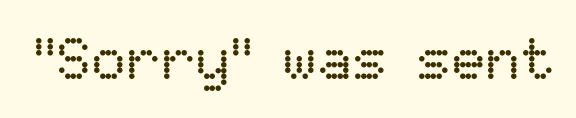
Looks like regular typesetting: each glyph gets only the width it needs. Bare-footed words on every line. Heaviness? Minimal to ordinary, like unemphasized prose. The lettering stays uniformly vertical, giving the passage a roman look. The face used here is rendered with its standard letterfit.
